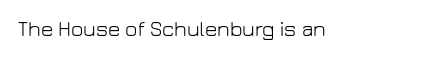
The passage shown is not underscored anywhere. The font's upright variant was chosen for this text. Stems here are at most as thick as an everyday book face. Observe the ordinary spacing: letters are neighbours, not strangers.
